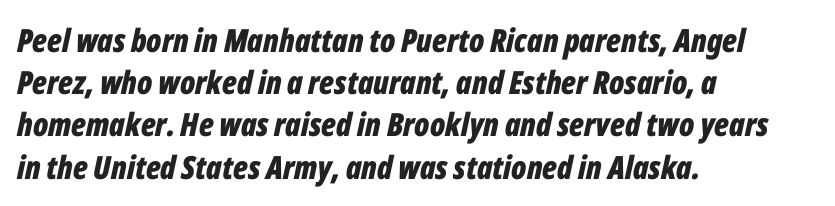
The passage shown leans; its letterforms are oblique. These lines carry a lot of weight — the face is fully bold. The passage shown is typed in a proportional face where columns would drift. Normally led — the rows are evenly, conventionally spaced. The baseline area is clear. Standard letterfit; no display-style spreading of the glyphs.
